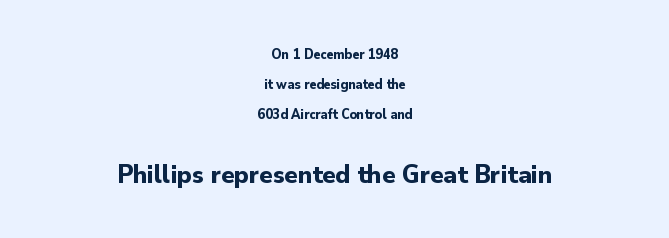
{"italic": "no", "bold": "yes", "underline": "no", "align": "center", "line_spacing": "loose", "line_spacing_ratio": 2.13, "letter_spacing": "normal", "letter_spacing_em": 0.0, "larger_block": "second", "size_ratio": 1.93, "glyph_px": 27}
